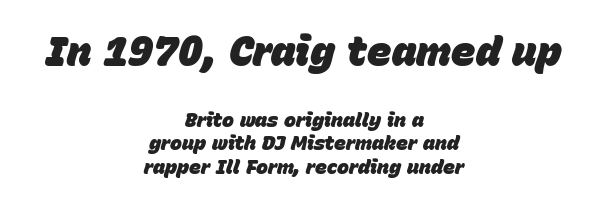
The image shows 41 px heavy type, italic (leaning right); set centered, line spacing 1.17x, normal letter spacing, not underlined; the first (top) block is 2.05x larger; low stroke contrast and a large x-height.
